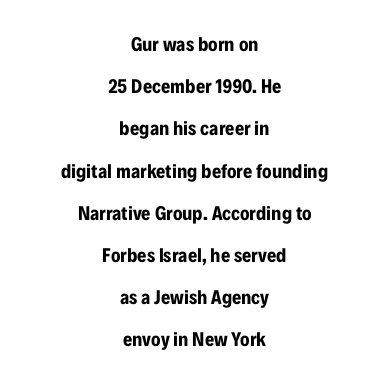
Q: Is the text bold? A: Yes.
Q: Is the text italic (slanted)? A: No, it is upright.
Q: Is the text underlined? A: No.
Q: How is the paragraph aligned? A: Centered.
Q: Is the spacing between letters normal or unusually wide? A: Normal.
Q: Is the spacing between lines tight, normal or loose? A: Loose.
